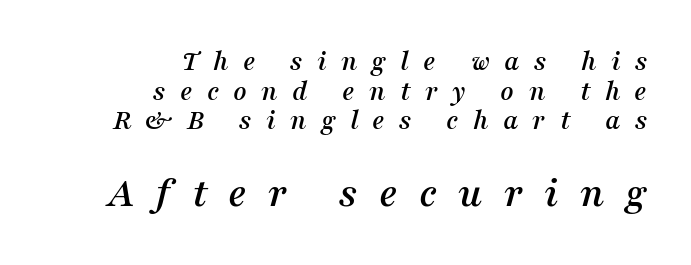
The image shows 43 px serif type, italic (leaning right); set right-aligned, tight line spacing (1.02x), unusually wide letter spacing (+0.49 em), not underlined; the second (bottom) block is 1.48x larger; medium stroke contrast and a medium x-height.
